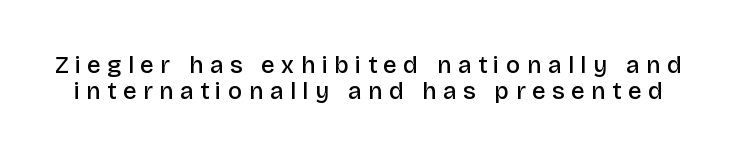
Q: Is the text bold? A: Semi-bold.
Q: Is the text italic (slanted)? A: No, it is upright.
Q: Is the text underlined? A: No.
Q: Is the spacing between letters normal or unusually wide? A: Unusually wide.
Q: Is the spacing between lines tight, normal or loose? A: Tight.
